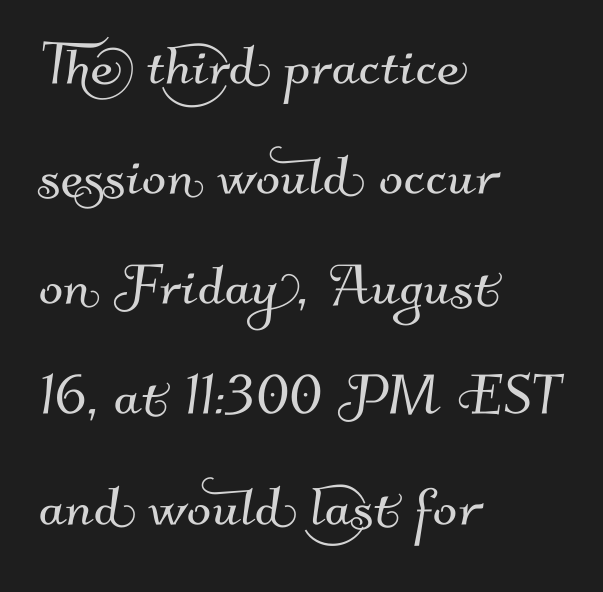
{"serif": "no", "width": "normal", "stroke_contrast": "medium", "x_height": "small", "monospaced": "no", "underline": "no", "align": "left", "line_spacing": "normal", "line_spacing_ratio": 1.53, "letter_spacing": "normal", "letter_spacing_em": 0.0, "glyph_px": 72}
